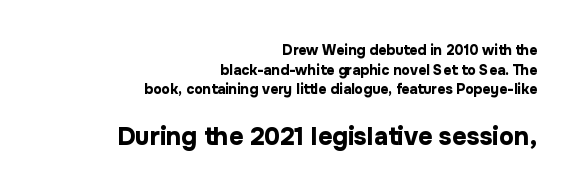
{"italic": "no", "bold": "yes", "underline": "no", "align": "right", "line_spacing": "normal", "line_spacing_ratio": 1.41, "letter_spacing": "normal", "letter_spacing_em": 0.0, "larger_block": "second", "size_ratio": 1.79, "glyph_px": 25}
